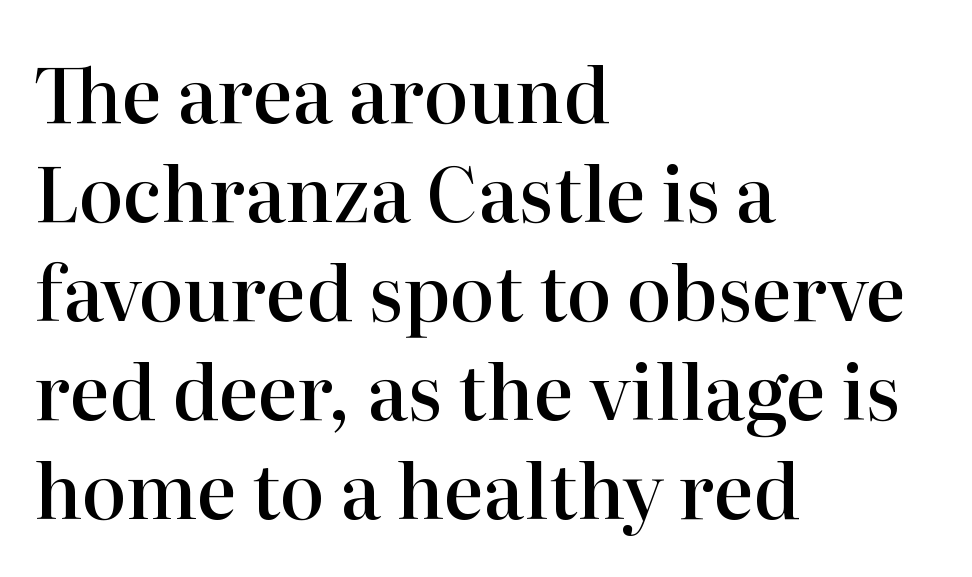
Q: Is the text bold? A: Semi-bold.
Q: Is the text italic (slanted)? A: No, it is upright.
Q: Is the typeface a serif or a sans-serif typeface? A: Serif.
Q: Is the text underlined? A: No.
Q: How is the paragraph aligned? A: Left-aligned.
Q: Is the spacing between letters normal or unusually wide? A: Normal.
Q: Is the spacing between lines tight, normal or loose? A: Normal.
Q: Width (condensed, normal, or wide)? A: Normal.
Q: Stroke contrast? A: High.
Q: x-height? A: Medium.
Q: Monospaced? A: No.
